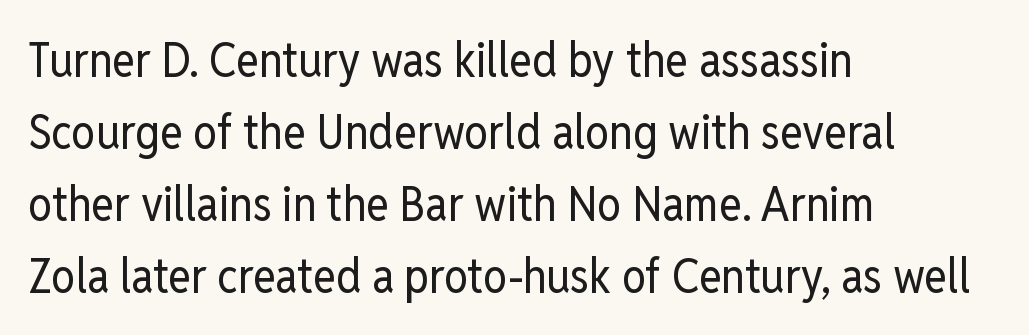
{"serif": "no", "italic": "no", "bold": "no", "weight": "regular", "width": "condensed", "stroke_contrast": "low", "x_height": "medium", "monospaced": "no", "underline": "no", "align": "left", "line_spacing": "normal", "line_spacing_ratio": 1.5, "letter_spacing": "normal", "letter_spacing_em": 0.0, "glyph_px": 48}
